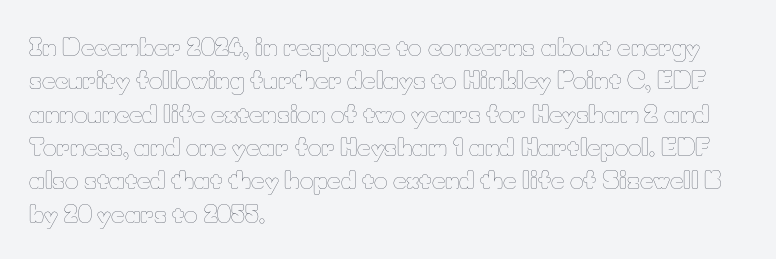
{"italic": "no", "bold": "no", "underline": "no", "align": "left", "line_spacing": "normal", "line_spacing_ratio": 1.45, "letter_spacing": "normal", "letter_spacing_em": 0.0, "glyph_px": 23}
